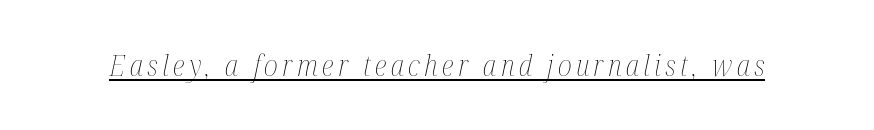
Q: Is the text bold? A: No.
Q: Is the text italic (slanted)? A: Yes, it leans right by about 12 degrees.
Q: Is the text underlined? A: Yes.
Q: Width (condensed, normal, or wide)? A: Condensed.
Q: Stroke contrast? A: Medium.
Q: x-height? A: Medium.
Q: Monospaced? A: No.
